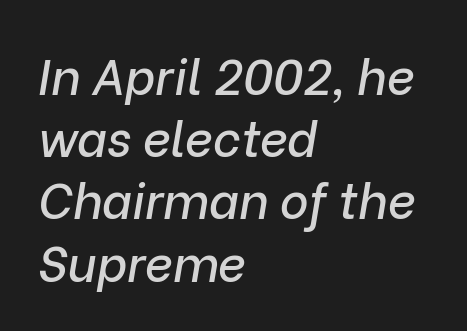
The area under the type is left untouched. Each letter keeps its own natural width here, so spacing adapts to shape. Leftover space on each line is placed entirely after the last word. The text carries the slant typical of an italic or oblique font. Inter-character spacing is left at the font's built-in metrics. Regular leading.
